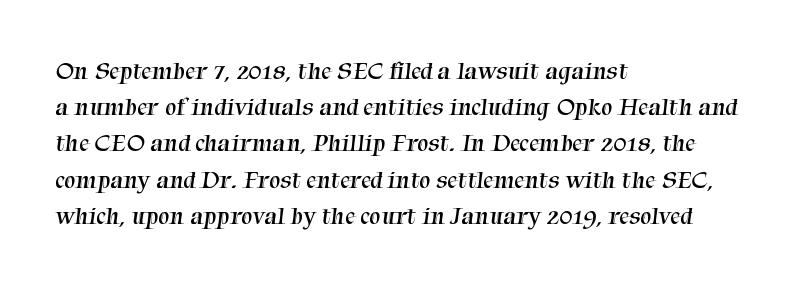
The image shows 25 px text type; set left-aligned, normal line spacing (1.45x), normal letter spacing, not underlined.
